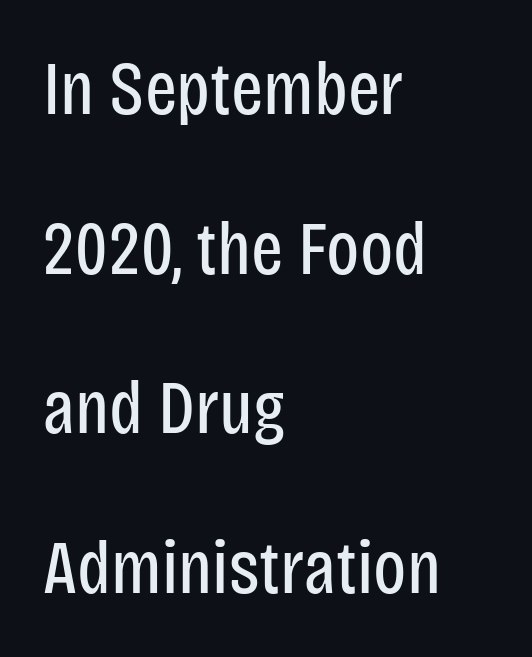
The image shows 76 px regular-weight, condensed sans-serif type, upright; set left-aligned, loose line spacing (2.1x), normal letter spacing, not underlined; low stroke contrast and a large x-height.
